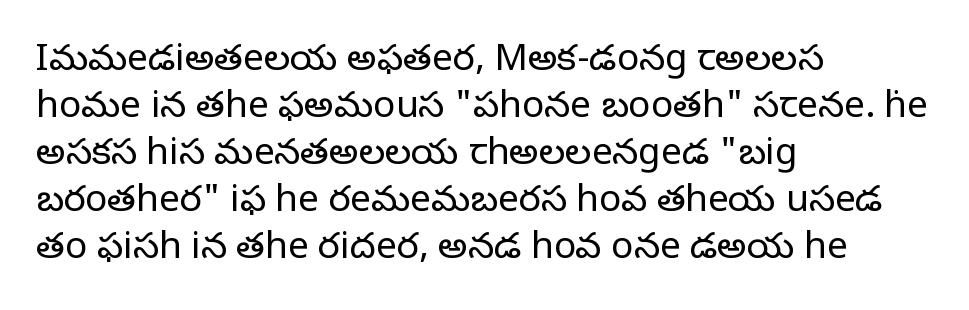
Q: Is the text bold? A: No.
Q: Is the text italic (slanted)? A: No, it is upright.
Q: Is the typeface a serif or a sans-serif typeface? A: Serif.
Q: Is the text underlined? A: No.
Q: How is the paragraph aligned? A: Left-aligned.
Q: Is the spacing between letters normal or unusually wide? A: Normal.
Q: Is the spacing between lines tight, normal or loose? A: Normal.
Q: Width (condensed, normal, or wide)? A: Normal.
Q: Stroke contrast? A: Low.
Q: x-height? A: Large.
Q: Monospaced? A: No.
